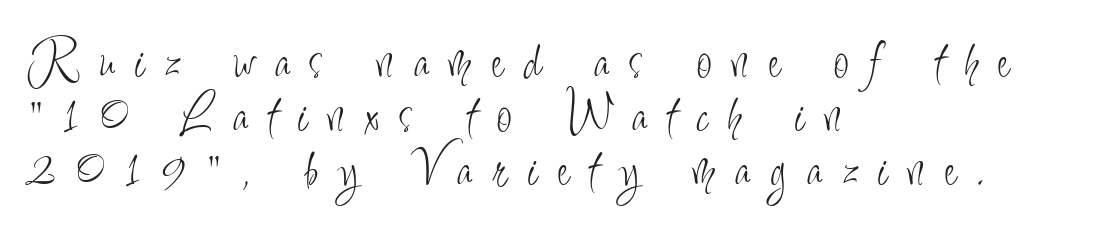
Q: Is the text bold? A: No.
Q: Is the typeface a serif or a sans-serif typeface? A: Sans-serif.
Q: Is the text underlined? A: No.
Q: How is the paragraph aligned? A: Left-aligned.
Q: Is the spacing between letters normal or unusually wide? A: Unusually wide.
Q: Is the spacing between lines tight, normal or loose? A: Tight.
Q: Width (condensed, normal, or wide)? A: Condensed.
Q: Stroke contrast? A: Low.
Q: x-height? A: Small.
Q: Monospaced? A: No.
